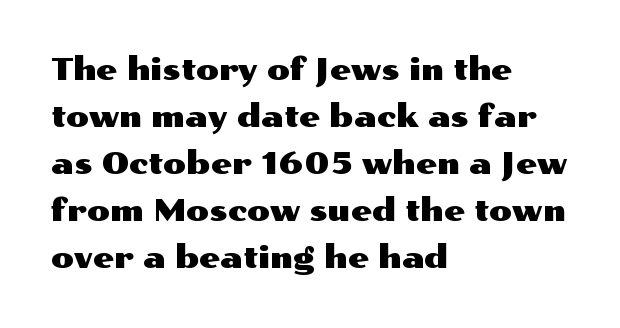
Classification — sans serif. These lines sit exactly where default settings would place them. Designer's note — italics off, roman on. Horizontal alignment here is leftward, the default for most running prose. Quick note: underline off.
